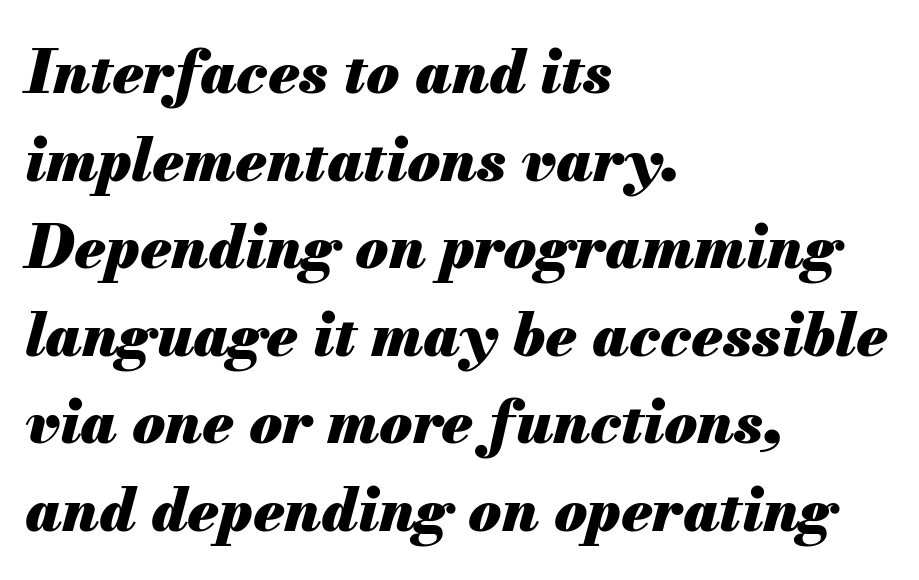
{"italic": "yes", "lean": "right", "slant_degrees": 13, "bold": "yes", "weight": "heavy", "width": "normal", "stroke_contrast": "medium", "x_height": "small", "monospaced": "no", "underline": "no", "align": "left", "line_spacing": "normal", "line_spacing_ratio": 1.46, "letter_spacing": "normal", "letter_spacing_em": 0.0, "glyph_px": 60}
